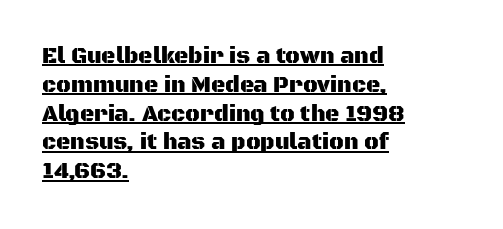
Q: Is the text italic (slanted)? A: No, it is upright.
Q: Is the text underlined? A: Yes.
Q: How is the paragraph aligned? A: Left-aligned.
Q: Is the spacing between letters normal or unusually wide? A: Normal.
Q: Is the spacing between lines tight, normal or loose? A: Normal.
